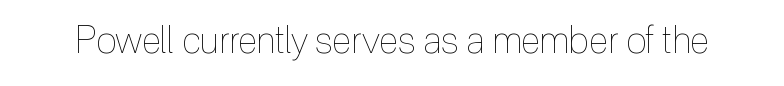
The image shows 37 px thin, condensed type, upright; set normal letter spacing, not underlined; a medium x-height.
